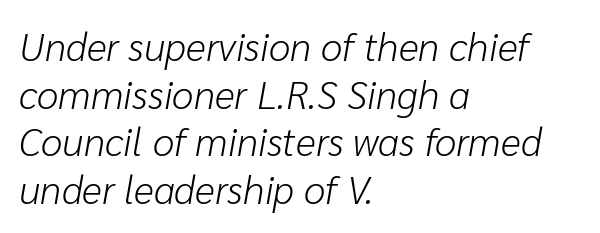
{"italic": "yes", "lean": "right", "slant_degrees": 10, "bold": "no", "weight": "light", "width": "normal", "stroke_contrast": "low", "x_height": "medium", "monospaced": "no", "underline": "no", "align": "left", "line_spacing_ratio": 1.22, "letter_spacing": "normal", "letter_spacing_em": 0.0, "glyph_px": 39}
